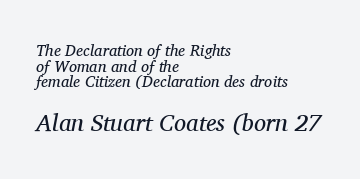
Is the type slanted? Yes — the strokes lean at a clear angle. Nothing unusual about the tracking: characters are spaced as the font intends. How would I describe the line gaps? Narrow and economical. The rendering enlarges the type as you move from the upper chunk to the lower. The weight tops out at a normal text grade.
